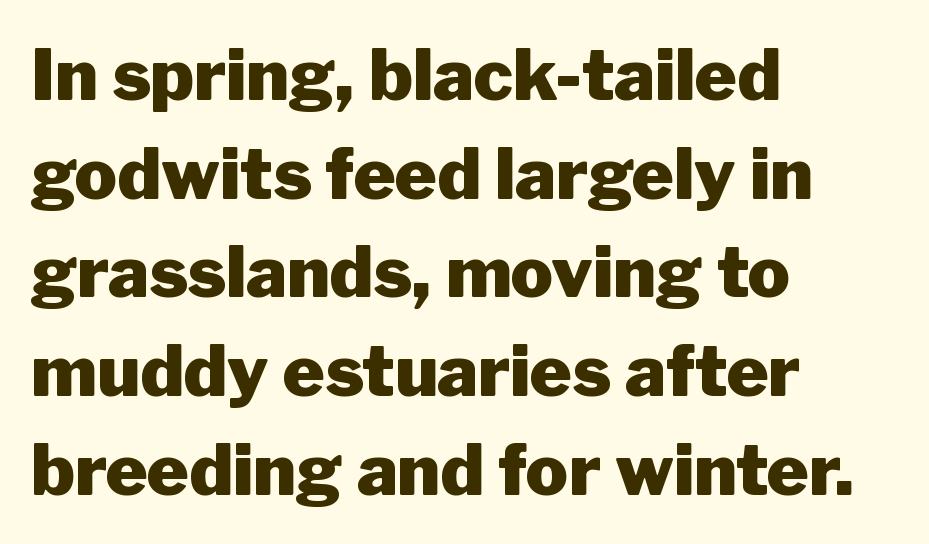
{"serif": "no", "italic": "no", "bold": "yes", "weight": "heavy", "width": "normal", "stroke_contrast": "low", "x_height": "medium", "monospaced": "no", "underline": "no", "align": "left", "line_spacing": "normal", "line_spacing_ratio": 1.39, "letter_spacing": "normal", "letter_spacing_em": 0.0, "glyph_px": 71}
